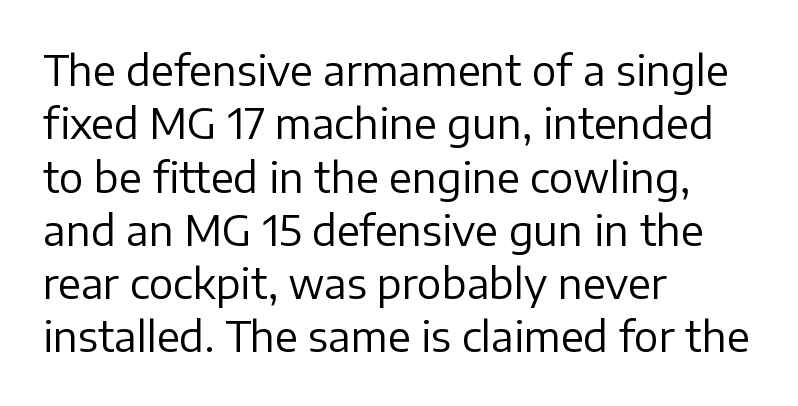
{"serif": "no", "italic": "no", "bold": "no", "weight": "regular", "width": "normal", "stroke_contrast": "low", "x_height": "medium", "monospaced": "no", "underline": "no", "align": "left", "line_spacing": "normal", "line_spacing_ratio": 1.3, "letter_spacing": "normal", "letter_spacing_em": 0.0, "glyph_px": 41}
